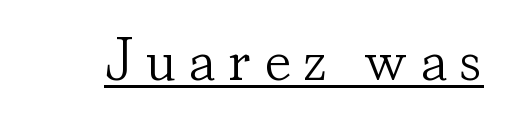
Vertical stems look standard width or narrower in stroke. Loose tracking; the words dissolve into strings of separated letters. A roman cut, with each character standing at attention. Descenders here cross a horizontal rule under the line. Small tapered or slab feet sit at the stroke ends, so this counts as serif. This sample has the flowing, uneven cadence of proportional lettering.
